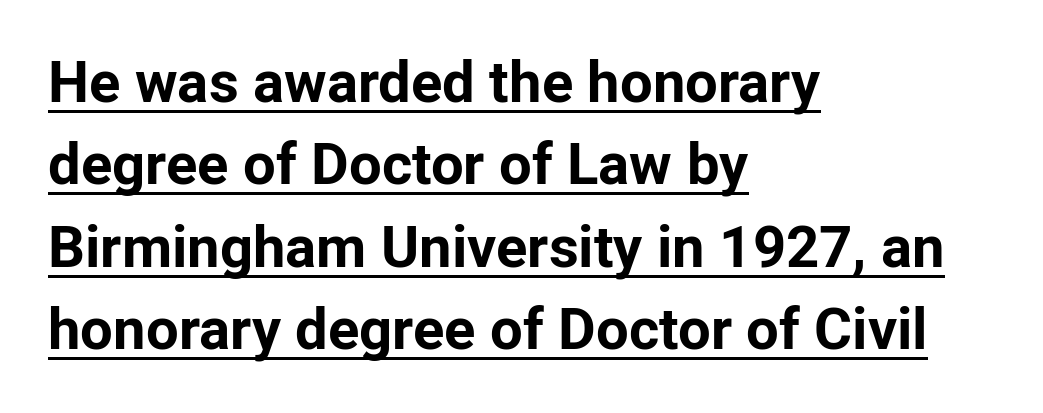
How are the letters spaced? Ordinarily, with no added tracking. The rendering uses natural spacing where letterforms have individual widths. Compared with a centered layout, this one pins lines to the left instead. Italic? Not at all — the glyphs are vertical.
